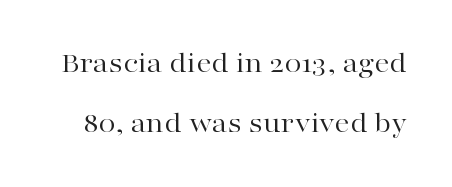
{"serif": "yes", "italic": "no", "bold": "no", "weight": "regular", "width": "wide", "stroke_contrast": "high", "x_height": "medium", "monospaced": "no", "underline": "no", "line_spacing": "loose", "line_spacing_ratio": 1.99, "letter_spacing": "normal", "letter_spacing_em": 0.0, "glyph_px": 30}
